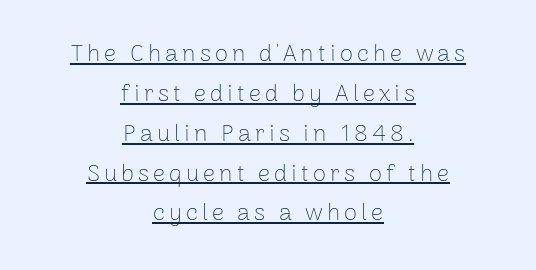
{"italic": "no", "bold": "no", "underline": "yes", "align": "center", "line_spacing": "normal", "line_spacing_ratio": 1.66, "glyph_px": 24}
